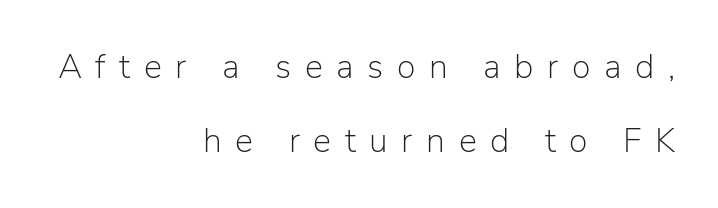
The space beneath each line is pristine and unruled. These lines are rendered in a variable-pitch font. The passage is arranged like a letterhead date or caption credit — flush right. Letter spacing: wide. Every character sits straight up, as roman type does.
